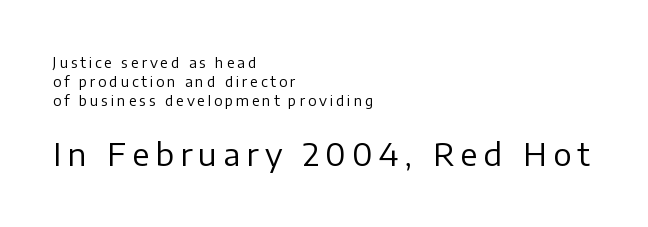
The passage shown is not bold in any degree. The rendering uses a moderate line-height, typical for paragraphs. The lower block of text is set noticeably larger than the block above it. Note the varied advance widths — an 'i' is clearly narrower than an 'm'. Typeset ragged right — the left edge is the straight one.
